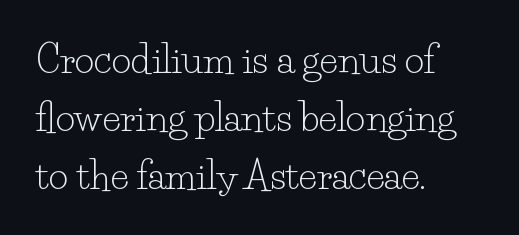
The image shows 38 px light serif type, upright; set left-aligned, normal line spacing (1.52x), normal letter spacing, not underlined; low stroke contrast and a small x-height.
